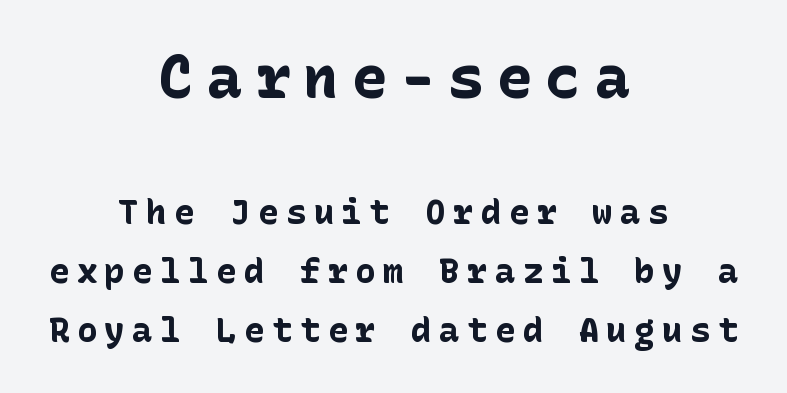
The image shows 59 px bold sans-serif type, upright; set centered, line spacing 1.74x, unusually wide letter spacing (+0.22 em), not underlined; the first (top) block is 1.74x larger; low stroke contrast and a medium x-height.
